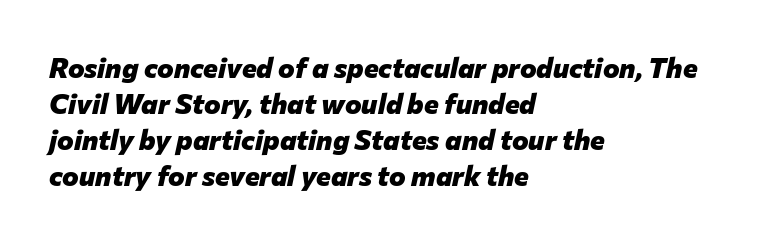
Q: Is the text bold? A: Yes.
Q: Is the text italic (slanted)? A: Yes, it leans right by about 12 degrees.
Q: Is the text underlined? A: No.
Q: How is the paragraph aligned? A: Left-aligned.
Q: Is the spacing between letters normal or unusually wide? A: Normal.
Q: Is the spacing between lines tight, normal or loose? A: Normal.
Q: Width (condensed, normal, or wide)? A: Normal.
Q: Stroke contrast? A: Low.
Q: x-height? A: Medium.
Q: Monospaced? A: No.
